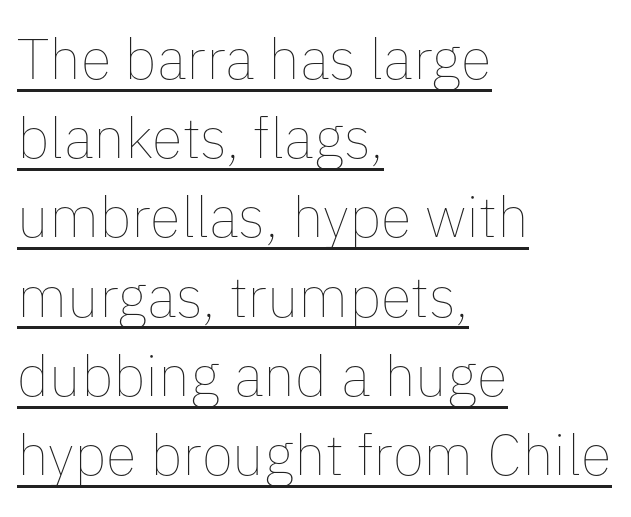
The image shows 57 px thin type, upright; set left-aligned, normal line spacing (1.39x), normal letter spacing, underlined; low stroke contrast and a medium x-height.
